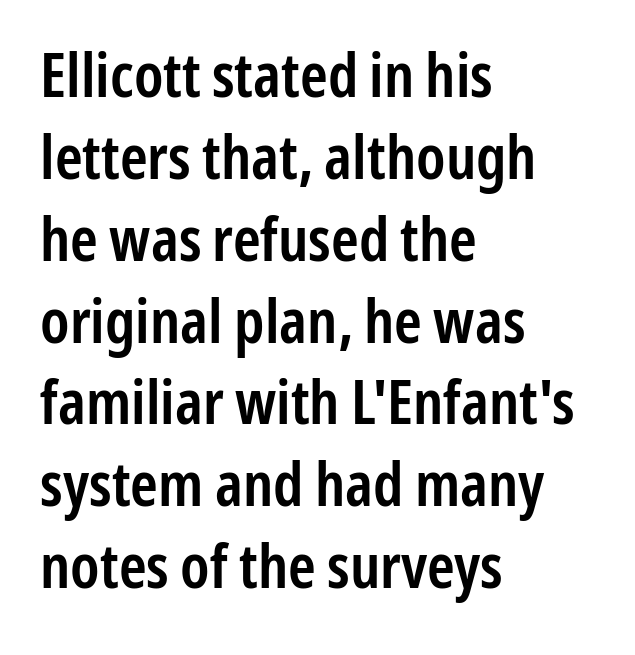
{"serif": "no", "italic": "no", "bold": "semi", "weight": "semibold", "width": "condensed", "stroke_contrast": "low", "x_height": "medium", "monospaced": "no", "underline": "no", "align": "left", "line_spacing": "normal", "line_spacing_ratio": 1.32, "letter_spacing": "normal", "letter_spacing_em": 0.0, "glyph_px": 62}
